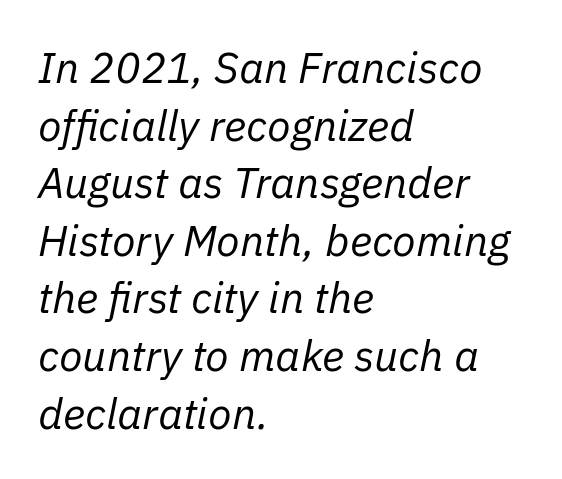
The rows are spaced the way most documents space them. This rendering features lettering with no underline. You could call the tracking neutral — neither tight nor loose. Is this a heavy cut? Hardly; it is regular or lighter. You can tell it's italic because the verticals aren't actually vertical. Every row of glyphs begins at an identical x-position on the left.
